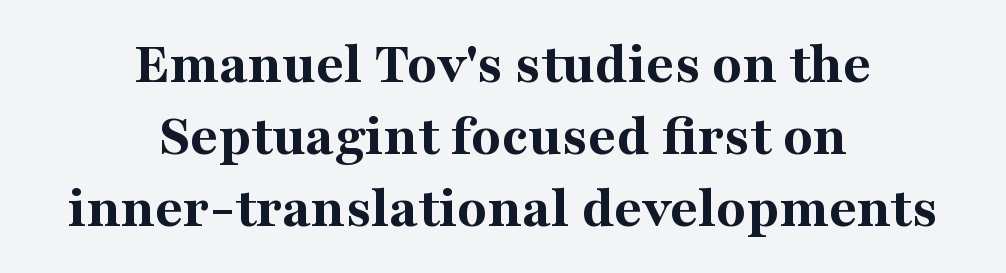
Q: Is the text bold? A: Yes.
Q: Is the text italic (slanted)? A: No, it is upright.
Q: Is the typeface a serif or a sans-serif typeface? A: Serif.
Q: Is the text underlined? A: No.
Q: How is the paragraph aligned? A: Centered.
Q: Is the spacing between letters normal or unusually wide? A: Normal.
Q: Width (condensed, normal, or wide)? A: Normal.
Q: Stroke contrast? A: Medium.
Q: x-height? A: Medium.
Q: Monospaced? A: No.
